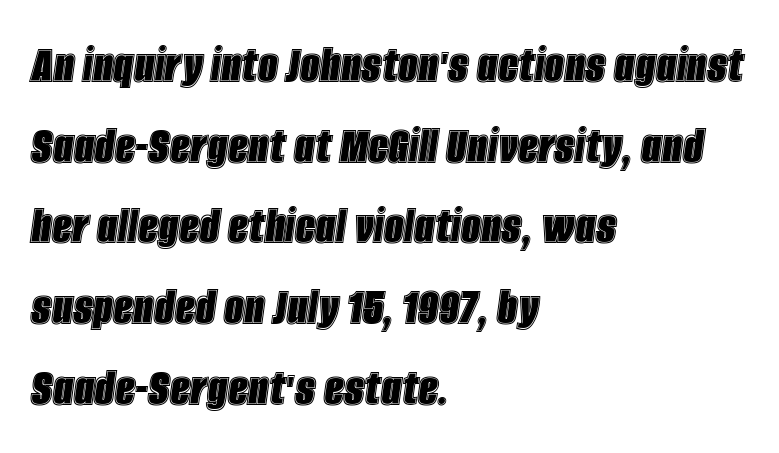
{"italic": "yes", "lean": "right", "slant_degrees": 8, "width": "condensed", "x_height": "large", "monospaced": "no", "underline": "no", "align": "left", "line_spacing": "normal", "line_spacing_ratio": 1.44, "letter_spacing": "normal", "letter_spacing_em": 0.0, "glyph_px": 56}
